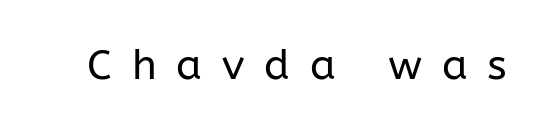
Q: Is the text bold? A: No.
Q: Is the text italic (slanted)? A: No, it is upright.
Q: Is the typeface a serif or a sans-serif typeface? A: Sans-serif.
Q: Is the text underlined? A: No.
Q: Is the spacing between letters normal or unusually wide? A: Unusually wide.
Q: Width (condensed, normal, or wide)? A: Normal.
Q: Stroke contrast? A: Low.
Q: x-height? A: Medium.
Q: Monospaced? A: No.
